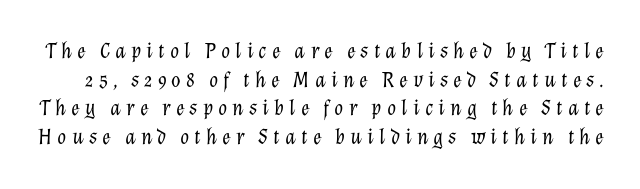
The image shows 23 px text type, italic (leaning right); set normal line spacing (1.25x), unusually wide letter spacing (+0.22 em), not underlined.
